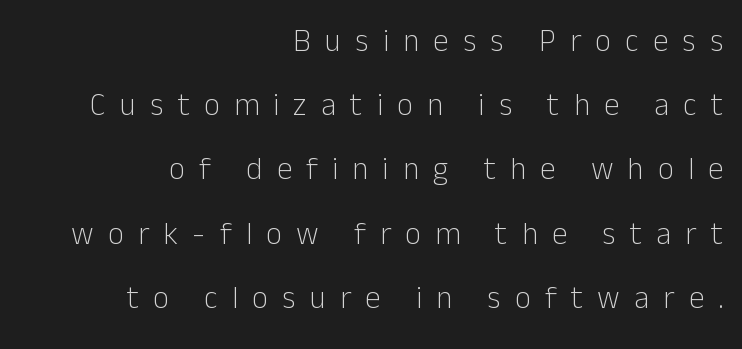
The image shows 31 px light sans-serif type, upright; set right-aligned, loose line spacing (2.07x), unusually wide letter spacing (+0.46 em), not underlined; low stroke contrast and a medium x-height.
